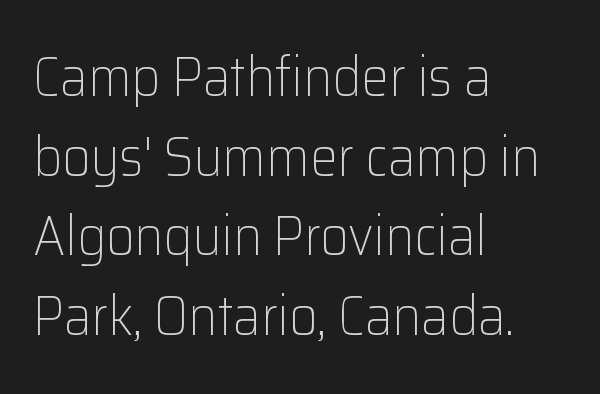
The image shows 55 px light sans-serif type, upright; set left-aligned, normal line spacing (1.45x), normal letter spacing, not underlined; low stroke contrast and a medium x-height.
